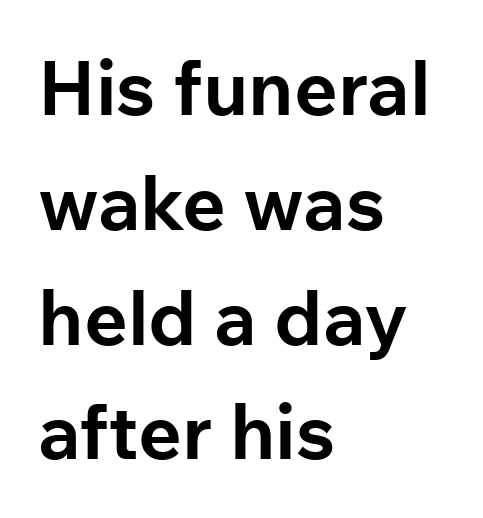
Q: Is the text bold? A: Yes.
Q: Is the text italic (slanted)? A: No, it is upright.
Q: Is the typeface a serif or a sans-serif typeface? A: Sans-serif.
Q: Is the text underlined? A: No.
Q: How is the paragraph aligned? A: Left-aligned.
Q: Is the spacing between letters normal or unusually wide? A: Normal.
Q: Is the spacing between lines tight, normal or loose? A: Normal.
Q: Width (condensed, normal, or wide)? A: Normal.
Q: Stroke contrast? A: Low.
Q: x-height? A: Medium.
Q: Monospaced? A: No.
